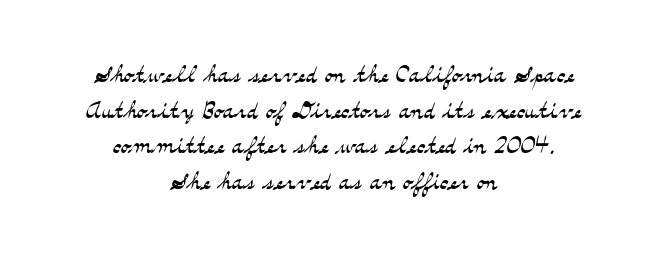
{"serif": "yes", "bold": "no", "weight": "light", "width": "wide", "stroke_contrast": "medium", "x_height": "small", "monospaced": "no", "underline": "no", "align": "center", "line_spacing": "tight", "line_spacing_ratio": 1.11, "letter_spacing": "normal", "letter_spacing_em": 0.0, "glyph_px": 32}
